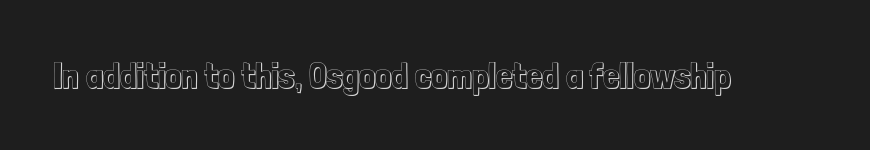
{"italic": "no", "width": "condensed", "x_height": "medium", "monospaced": "no", "underline": "no", "letter_spacing": "normal", "letter_spacing_em": 0.0, "glyph_px": 36}
